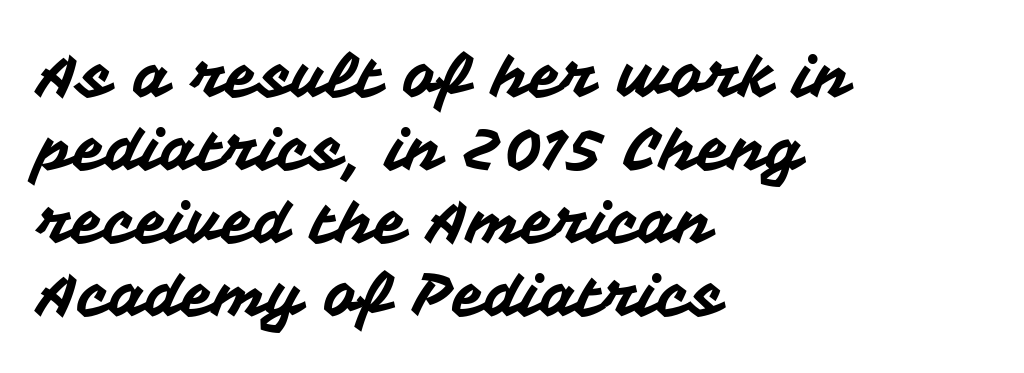
Rule under the text: the space is simply empty. Serif or sans? Sans — the stroke terminals are bare. Short and long lines alike share a common starting point at left. The passage shown has conventional tracking throughout. Note the varied advance widths — an 'i' is clearly narrower than an 'm'.
